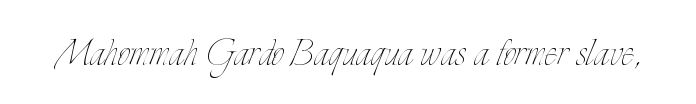
The image shows 48 px thin, condensed type; set normal letter spacing, not underlined; low stroke contrast and a small x-height.
